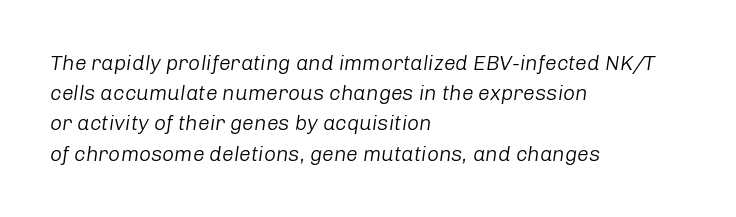
Q: Is the text bold? A: No.
Q: Is the text italic (slanted)? A: Yes, it leans right by about 8 degrees.
Q: Is the text underlined? A: No.
Q: How is the paragraph aligned? A: Left-aligned.
Q: Is the spacing between letters normal or unusually wide? A: Normal.
Q: Is the spacing between lines tight, normal or loose? A: Normal.
